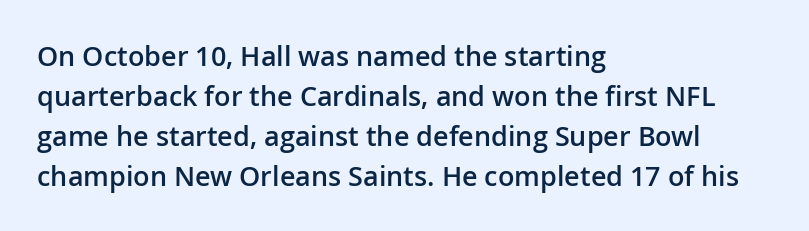
The image shows 27 px text type, upright; set left-aligned, normal line spacing (1.48x), normal letter spacing, not underlined.
